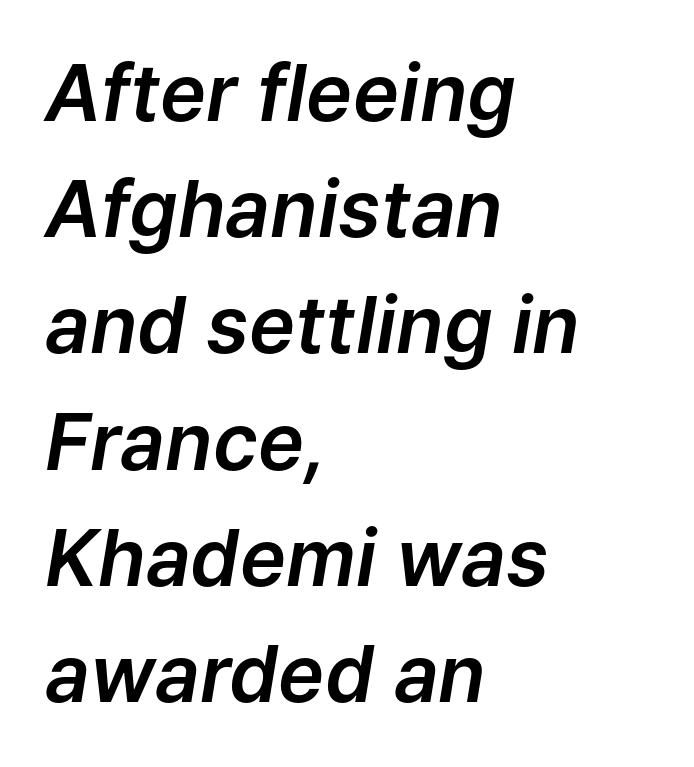
Line spacing here is normal. The letterforms sit shoulder to shoulder at normal distance. Type without underlining. Is this a fixed-width face? No — the glyphs have proportional, varying widths. Layout note: lines flush left.
